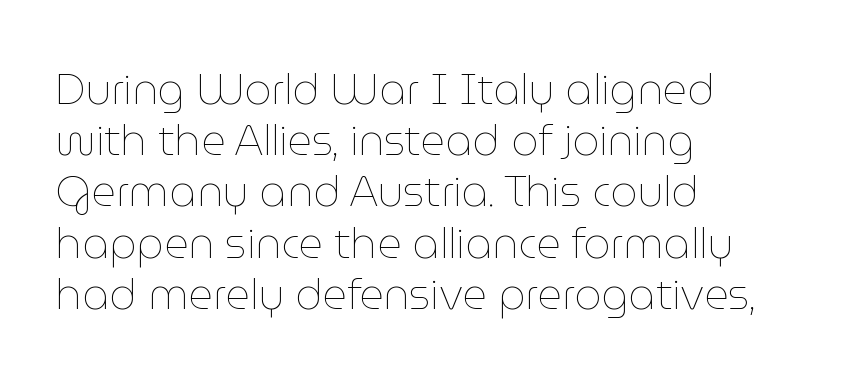
The glyphs are unaccompanied by any horizontal stroke below them. A light-to-regular cut is what we see here. Posture: upright roman. Compared with typical body copy, the letter spacing here is the same.
